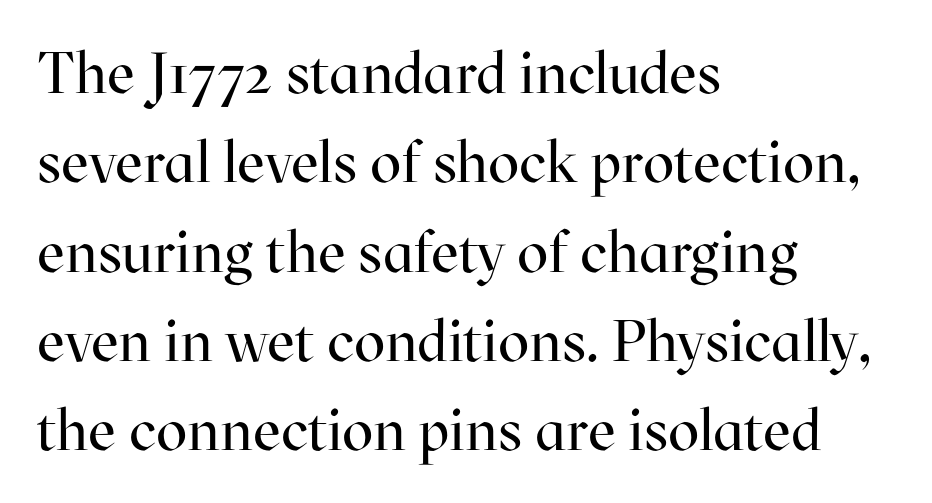
The glyphs are unaccompanied by any horizontal stroke below them. No letter is thick-stroked: the sample isn't bold. Unlike a clean sans, this face finishes its strokes with serifs. Summary of vertical rhythm: regular, with standard interline spacing. No italicization has been applied; the sample stays upright.
